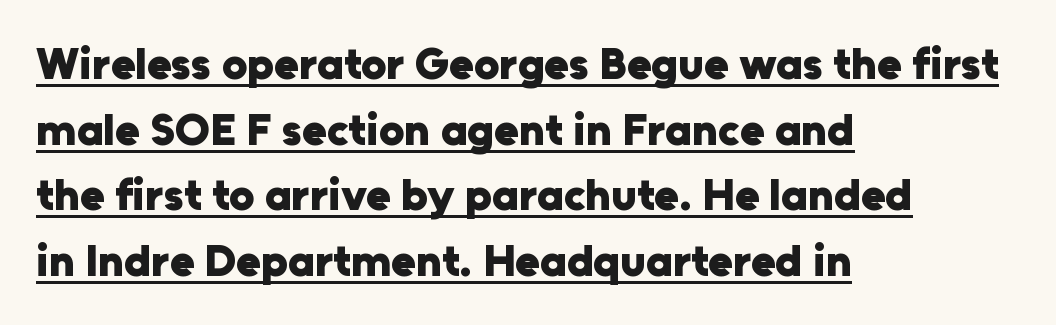
The horizontal fit of the characters is conventional and even. Honestly, the underline is the first thing you notice here. Summary of vertical rhythm: regular, with standard interline spacing. Layout note: lines flush left. What kind of face is this? One without serifs — a sans.
